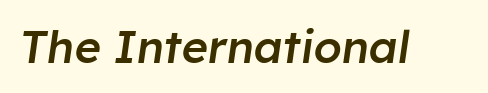
{"italic": "yes", "lean": "right", "slant_degrees": 8, "bold": "semi", "weight": "semibold", "width": "normal", "stroke_contrast": "low", "x_height": "medium", "monospaced": "no", "underline": "no", "letter_spacing": "normal", "letter_spacing_em": 0.0, "glyph_px": 45}
